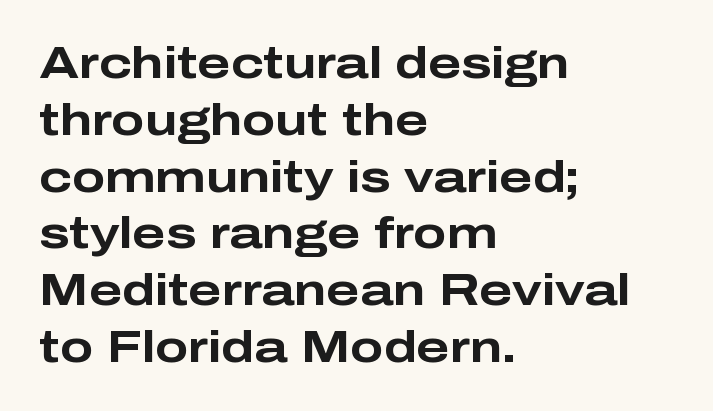
The lines in this sample share a left origin and differ only in where they stop. Grotesque or geometric, the face here clearly has no serifs. The leading is moderate, giving the passage an even texture. You could call the tracking neutral — neither tight nor loose. Each letter keeps its own natural width here, so spacing adapts to shape.
